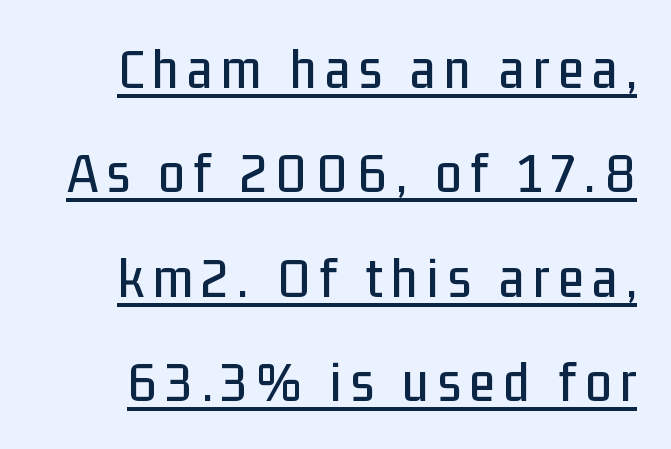
Q: Is the text italic (slanted)? A: No, it is upright.
Q: Is the typeface a serif or a sans-serif typeface? A: Sans-serif.
Q: Is the text underlined? A: Yes.
Q: Width (condensed, normal, or wide)? A: Condensed.
Q: Stroke contrast? A: Low.
Q: x-height? A: Medium.
Q: Monospaced? A: No.
